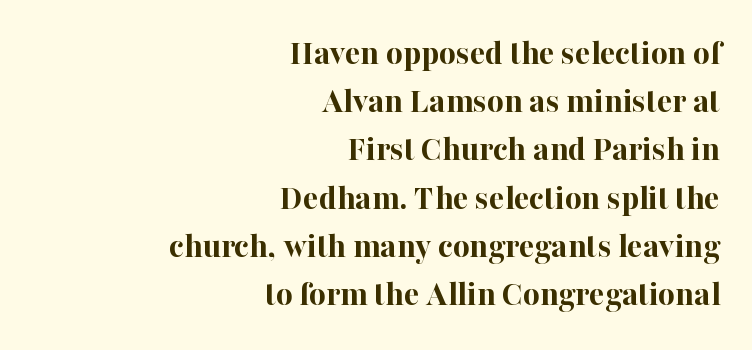
Q: Is the text bold? A: Yes.
Q: Is the text italic (slanted)? A: No, it is upright.
Q: Is the typeface a serif or a sans-serif typeface? A: Serif.
Q: Is the text underlined? A: No.
Q: How is the paragraph aligned? A: Right-aligned.
Q: Is the spacing between letters normal or unusually wide? A: Normal.
Q: Is the spacing between lines tight, normal or loose? A: Normal.
Q: Width (condensed, normal, or wide)? A: Normal.
Q: Stroke contrast? A: High.
Q: x-height? A: Medium.
Q: Monospaced? A: No.
